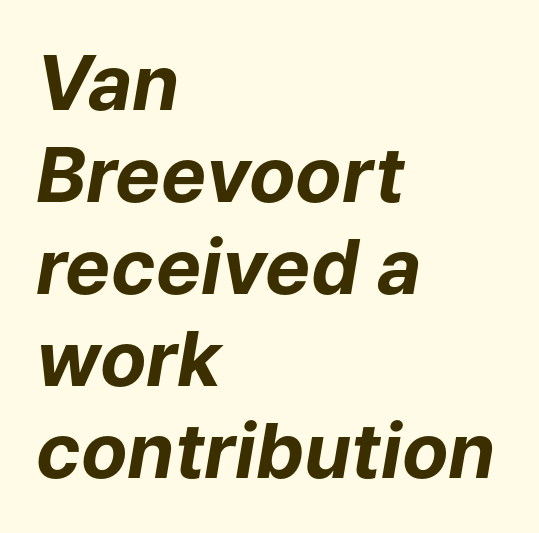
Q: Is the text bold? A: Yes.
Q: Is the text italic (slanted)? A: Yes, it leans right by about 9 degrees.
Q: Is the text underlined? A: No.
Q: How is the paragraph aligned? A: Left-aligned.
Q: Is the spacing between letters normal or unusually wide? A: Normal.
Q: Width (condensed, normal, or wide)? A: Normal.
Q: Stroke contrast? A: Low.
Q: x-height? A: Medium.
Q: Monospaced? A: No.
